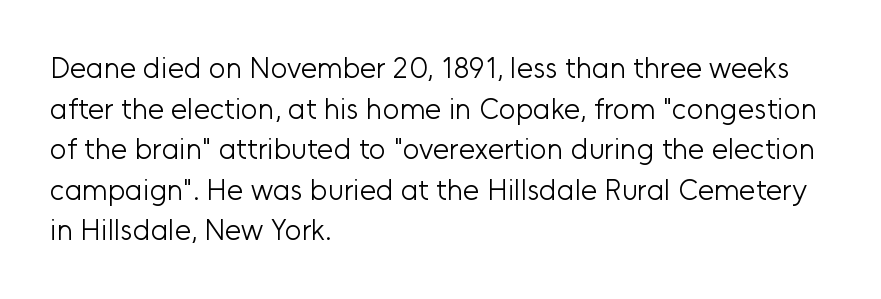
Left-aligned paragraph, ragged on the right. In terms of letterform style, serifs are entirely absent. The font is comparable to plain body text, perhaps lighter. Do the letters lean? They stand straight. Here the designer chose a conventional face with non-uniform glyph widths. A clean baseline with only descenders dipping below it.
